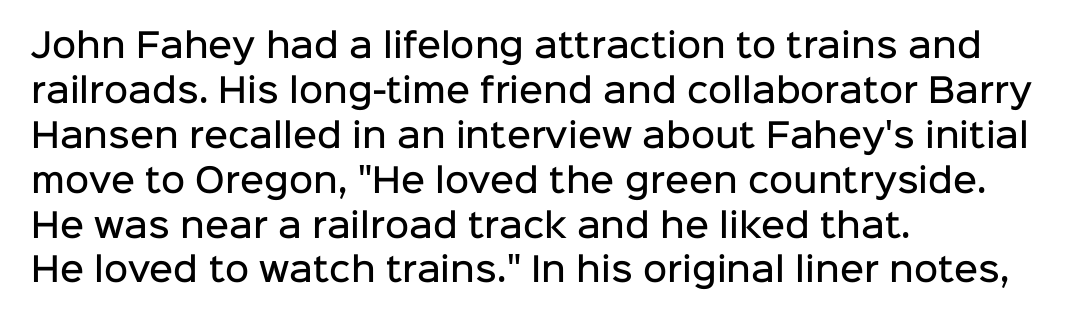
{"serif": "no", "italic": "no", "bold": "semi", "weight": "semibold", "width": "normal", "stroke_contrast": "low", "x_height": "medium", "monospaced": "no", "underline": "no", "align": "left", "line_spacing": "normal", "line_spacing_ratio": 1.36, "letter_spacing": "normal", "letter_spacing_em": 0.0, "glyph_px": 33}
